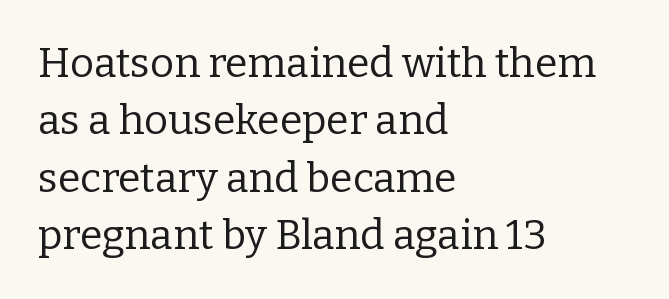
Q: Is the text bold? A: No.
Q: Is the text italic (slanted)? A: No, it is upright.
Q: Is the typeface a serif or a sans-serif typeface? A: Serif.
Q: Is the text underlined? A: No.
Q: How is the paragraph aligned? A: Left-aligned.
Q: Is the spacing between letters normal or unusually wide? A: Normal.
Q: Is the spacing between lines tight, normal or loose? A: Normal.
Q: Width (condensed, normal, or wide)? A: Normal.
Q: Stroke contrast? A: Low.
Q: x-height? A: Medium.
Q: Monospaced? A: No.
